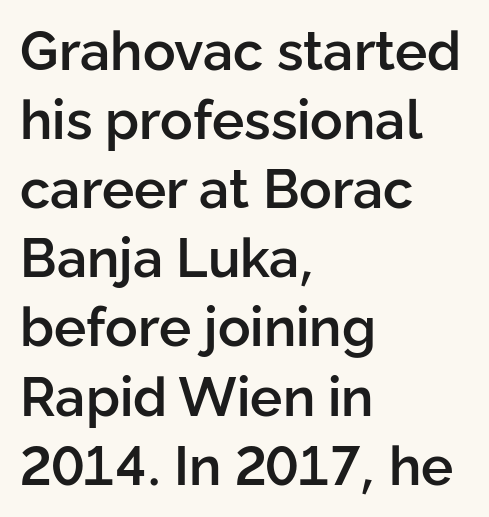
Q: Is the text bold? A: Semi-bold.
Q: Is the text italic (slanted)? A: No, it is upright.
Q: Is the typeface a serif or a sans-serif typeface? A: Sans-serif.
Q: Is the text underlined? A: No.
Q: How is the paragraph aligned? A: Left-aligned.
Q: Is the spacing between letters normal or unusually wide? A: Normal.
Q: Is the spacing between lines tight, normal or loose? A: Normal.
Q: Width (condensed, normal, or wide)? A: Normal.
Q: Stroke contrast? A: Low.
Q: x-height? A: Medium.
Q: Monospaced? A: No.
